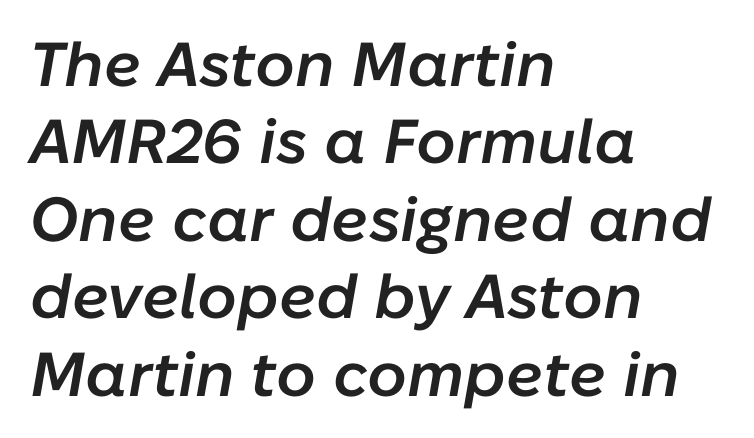
Spacing verdict: proportional, widths tailored to each character. The letters sit at their default tracking, neither squeezed nor spread. Horizontal bands of white between lines are of average thickness. Decoration check: the copy has no underline.
